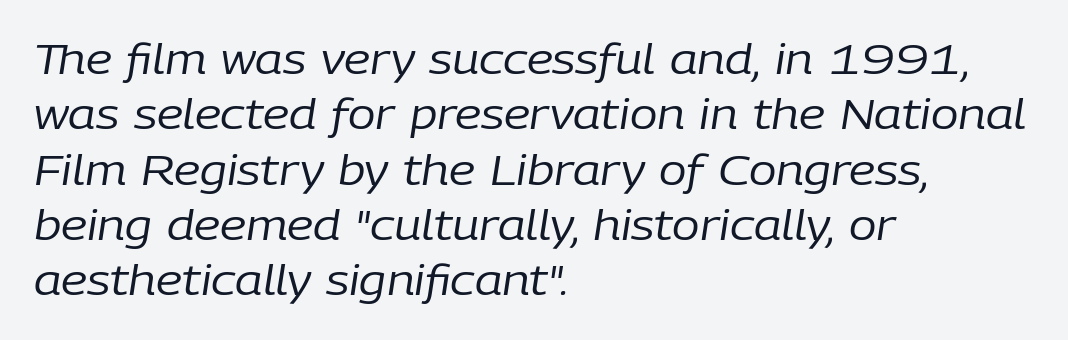
Q: Is the text bold? A: No.
Q: Is the text italic (slanted)? A: Yes, it leans right by about 9 degrees.
Q: Is the text underlined? A: No.
Q: How is the paragraph aligned? A: Left-aligned.
Q: Is the spacing between letters normal or unusually wide? A: Normal.
Q: Is the spacing between lines tight, normal or loose? A: Normal.
Q: Width (condensed, normal, or wide)? A: Normal.
Q: Stroke contrast? A: Low.
Q: x-height? A: Medium.
Q: Monospaced? A: No.
